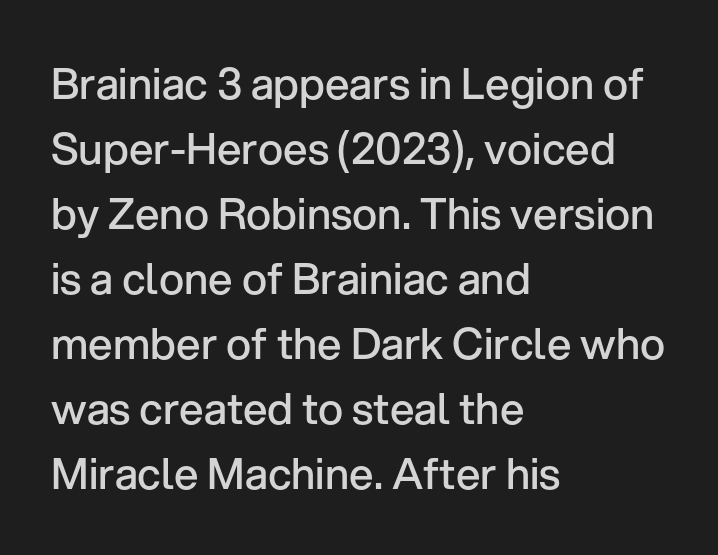
{"serif": "no", "italic": "no", "bold": "semi", "weight": "semibold", "width": "normal", "stroke_contrast": "low", "x_height": "medium", "monospaced": "no", "underline": "no", "align": "left", "line_spacing": "normal", "line_spacing_ratio": 1.51, "letter_spacing": "normal", "letter_spacing_em": 0.0, "glyph_px": 43}
